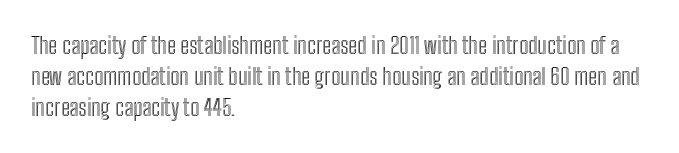
{"italic": "no", "underline": "no", "align": "left", "line_spacing": "normal", "line_spacing_ratio": 1.35, "letter_spacing": "normal", "letter_spacing_em": 0.0, "glyph_px": 23}
